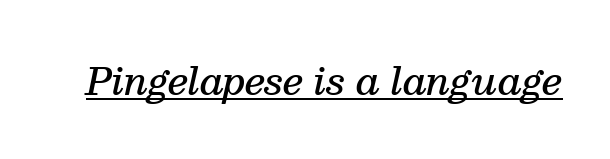
Q: Is the text bold? A: Semi-bold.
Q: Is the text italic (slanted)? A: Yes, it leans right by about 13 degrees.
Q: Is the typeface a serif or a sans-serif typeface? A: Serif.
Q: Is the text underlined? A: Yes.
Q: Is the spacing between letters normal or unusually wide? A: Normal.
Q: Width (condensed, normal, or wide)? A: Normal.
Q: Stroke contrast? A: Medium.
Q: x-height? A: Medium.
Q: Monospaced? A: No.
